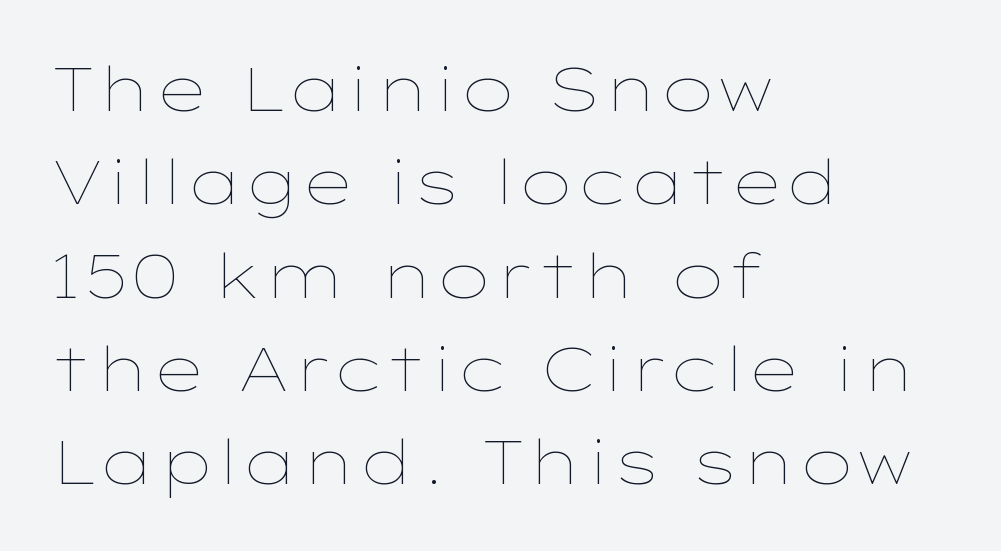
Q: Is the text bold? A: No.
Q: Is the text italic (slanted)? A: No, it is upright.
Q: Is the text underlined? A: No.
Q: How is the paragraph aligned? A: Left-aligned.
Q: Is the spacing between letters normal or unusually wide? A: Normal.
Q: Is the spacing between lines tight, normal or loose? A: Normal.
Q: Width (condensed, normal, or wide)? A: Wide.
Q: Stroke contrast? A: Low.
Q: x-height? A: Medium.
Q: Monospaced? A: No.
